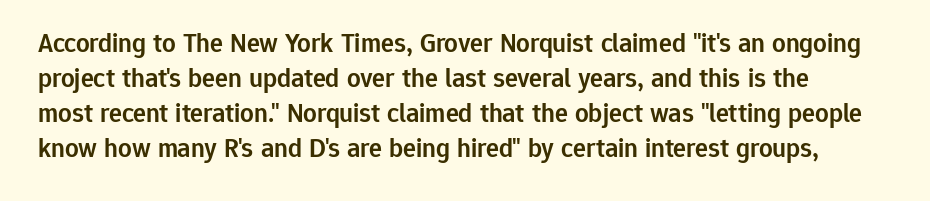
{"italic": "no", "bold": "semi", "underline": "no", "line_spacing": "normal", "line_spacing_ratio": 1.3, "letter_spacing": "normal", "letter_spacing_em": 0.0, "glyph_px": 27}
